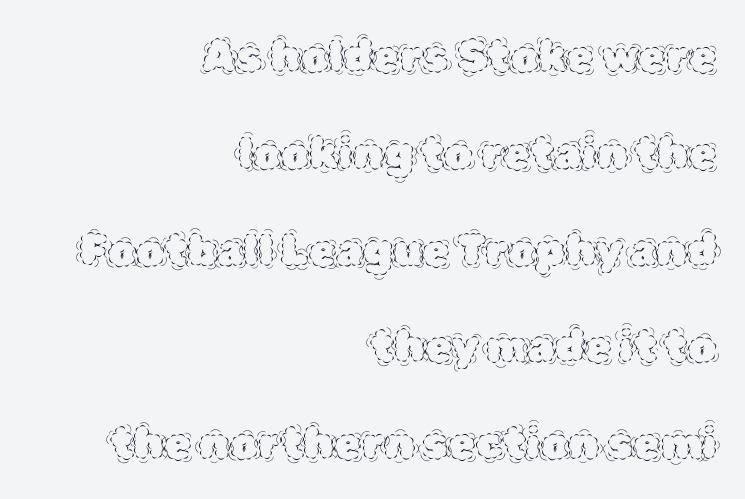
This sample trades compactness for vertical openness between lines. Each stroke keeps to a modest, everyday thickness or less. Anything drawn beneath the words? Only blank space. Note the varied advance widths — an 'i' is clearly narrower than an 'm'. Compared with a flush-left layout, this one pins lines to the opposite, right side. The line texture is even and compact thanks to regular tracking.
